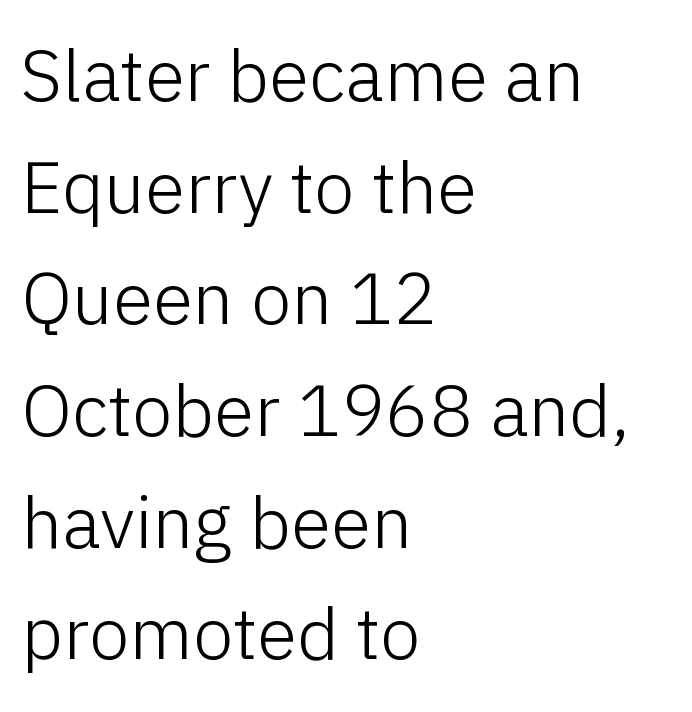
The image shows 73 px light sans-serif type, upright; set left-aligned, normal line spacing (1.53x), normal letter spacing, not underlined; low stroke contrast and a medium x-height.
